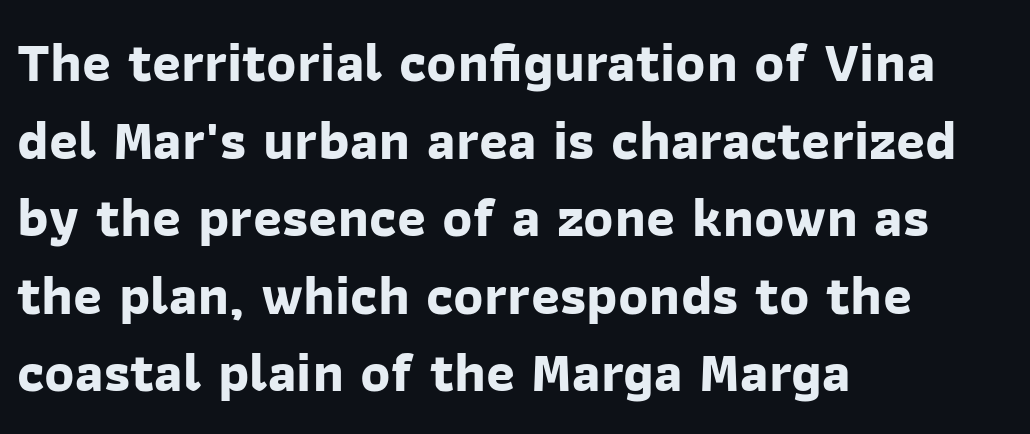
Q: Is the text bold? A: Yes.
Q: Is the typeface a serif or a sans-serif typeface? A: Sans-serif.
Q: Is the text underlined? A: No.
Q: How is the paragraph aligned? A: Left-aligned.
Q: Is the spacing between letters normal or unusually wide? A: Normal.
Q: Is the spacing between lines tight, normal or loose? A: Normal.
Q: Width (condensed, normal, or wide)? A: Normal.
Q: Stroke contrast? A: Low.
Q: x-height? A: Medium.
Q: Monospaced? A: No.
